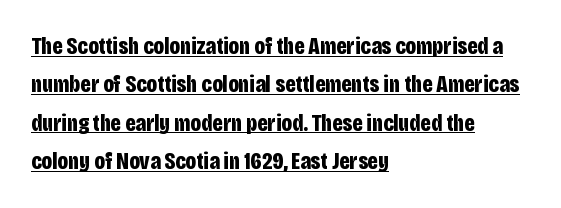
Interline gaps are of average width in this sample. A rule runs beneath these lines of type. Words appear dense and cohesive because spacing is normal. Quick note: not italic, upright.
